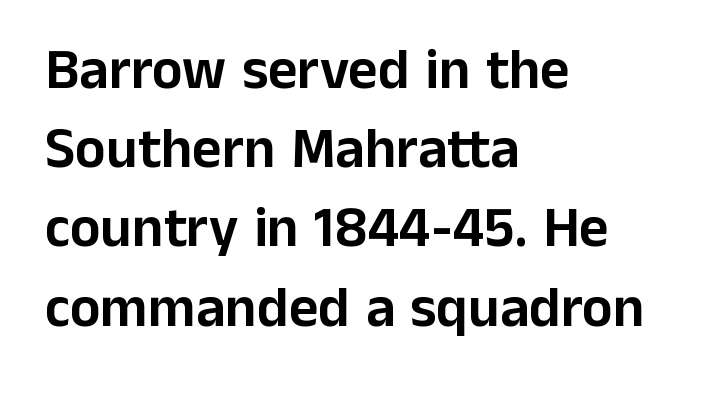
{"serif": "no", "italic": "no", "width": "normal", "stroke_contrast": "low", "x_height": "medium", "monospaced": "no", "underline": "no", "align": "left", "line_spacing": "normal", "line_spacing_ratio": 1.39, "letter_spacing": "normal", "letter_spacing_em": 0.0, "glyph_px": 57}
